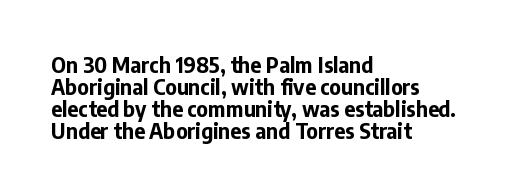
The image shows 21 px bold type, upright; set left-aligned, tight line spacing (1.04x), normal letter spacing, not underlined.
